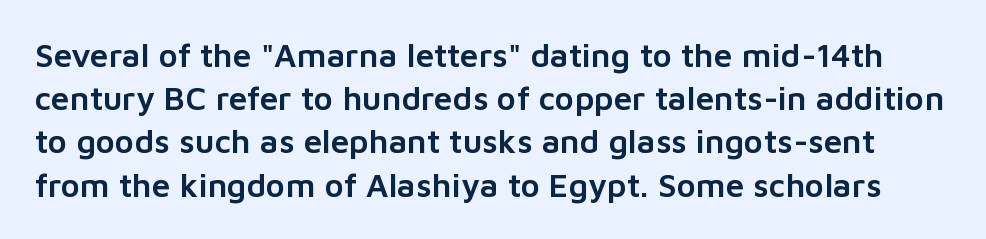
The image shows 33 px sans-serif type, upright; set normal line spacing (1.31x), normal letter spacing, not underlined; low stroke contrast and a medium x-height.
